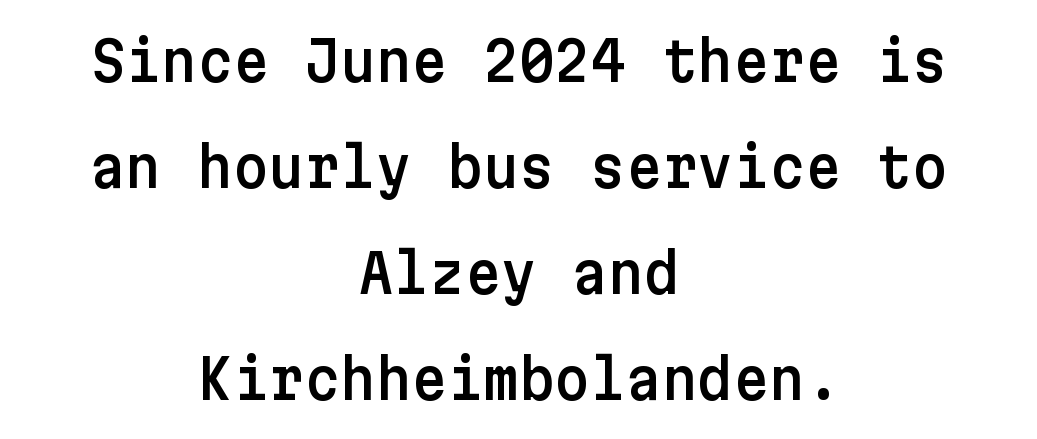
Q: Is the text italic (slanted)? A: No, it is upright.
Q: Is the typeface a serif or a sans-serif typeface? A: Sans-serif.
Q: Is the text underlined? A: No.
Q: How is the paragraph aligned? A: Centered.
Q: Is the spacing between letters normal or unusually wide? A: Normal.
Q: Is the spacing between lines tight, normal or loose? A: Loose.
Q: Width (condensed, normal, or wide)? A: Normal.
Q: Stroke contrast? A: Low.
Q: x-height? A: Medium.
